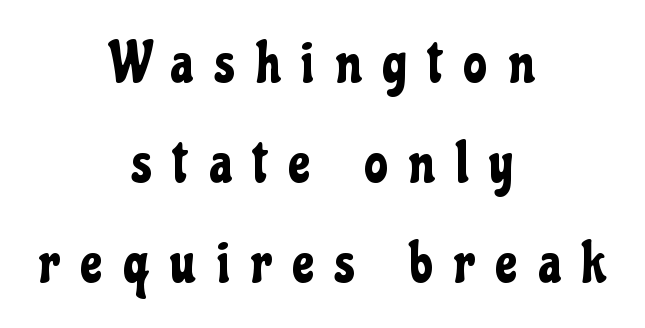
Q: Is the text italic (slanted)? A: No, it is upright.
Q: Is the typeface a serif or a sans-serif typeface? A: Sans-serif.
Q: Is the text underlined? A: No.
Q: How is the paragraph aligned? A: Centered.
Q: Is the spacing between letters normal or unusually wide? A: Unusually wide.
Q: Width (condensed, normal, or wide)? A: Condensed.
Q: Stroke contrast? A: Low.
Q: x-height? A: Medium.
Q: Monospaced? A: No.
